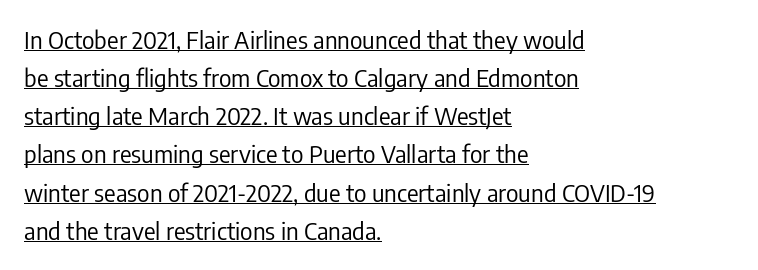
The image shows 24 px text type, upright; set left-aligned, normal line spacing (1.59x), normal letter spacing, underlined.
